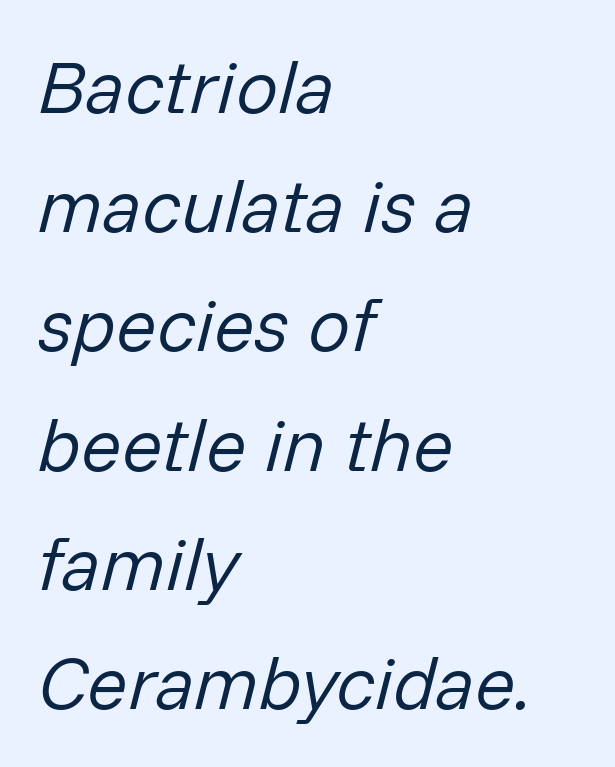
Is the type heavy? It reads as light-to-regular instead. A normal amount of white space separates one row of letters from the next. An italicized treatment has been applied to the whole sample. Letters rest on an invisible, unmarked baseline.
